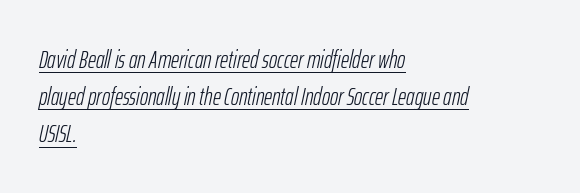
The typesetter has applied underlining to the passage shown. Rendered with sloped, italic letterforms. The paragraph has a hard left edge and a soft right edge. Vertical spacing — default.
